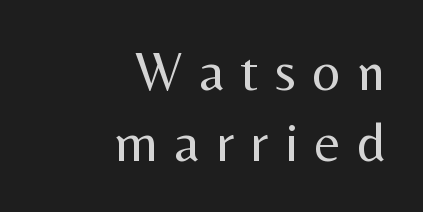
The image shows 55 px regular-weight sans-serif type, upright; set right-aligned, normal line spacing (1.29x), unusually wide letter spacing (+0.31 em), not underlined; medium stroke contrast and a medium x-height.
